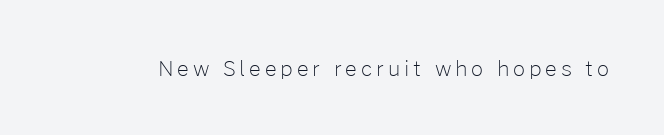
The image shows 21 px text type, upright; set not underlined.
